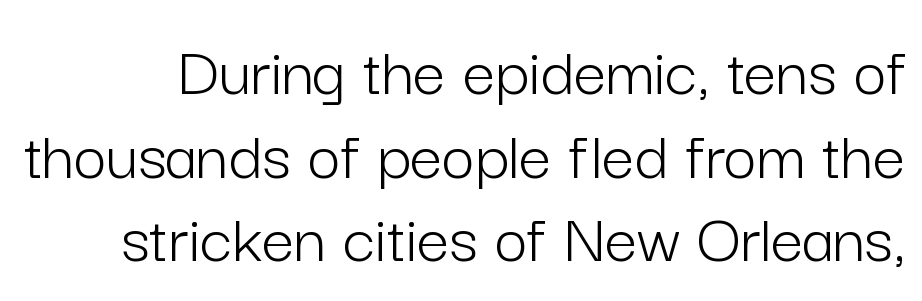
The image shows 72 px light sans-serif type, upright; set line spacing 1.16x, normal letter spacing, not underlined; low stroke contrast and a medium x-height.
